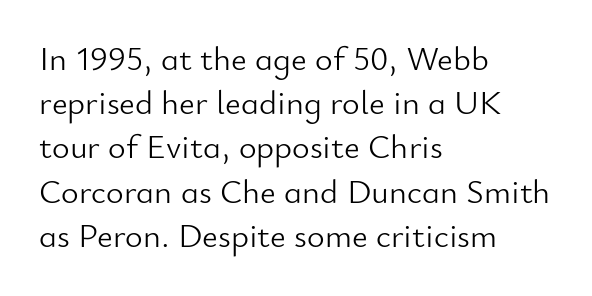
The image shows 34 px light sans-serif type, upright; set left-aligned, normal line spacing (1.3x), normal letter spacing, not underlined; low stroke contrast and a small x-height.
